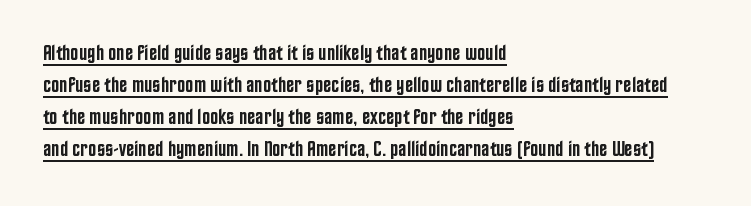
Caption: semibold face, moderately heavy strokes. Spacing between characters is what you'd get straight out of the box. Reading down the column, the eye jumps a familiar distance to each next line. Descenders here cross a horizontal rule under the line. Italic? Not at all — the glyphs are vertical.
